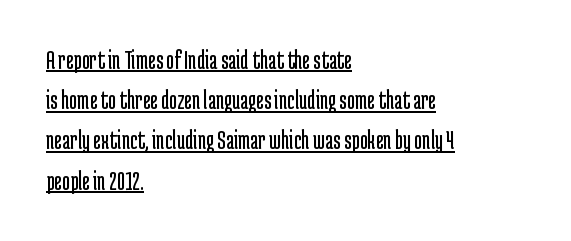
Q: Is the text bold? A: No.
Q: Is the text italic (slanted)? A: No, it is upright.
Q: Is the text underlined? A: Yes.
Q: How is the paragraph aligned? A: Left-aligned.
Q: Is the spacing between letters normal or unusually wide? A: Normal.
Q: Is the spacing between lines tight, normal or loose? A: Normal.
